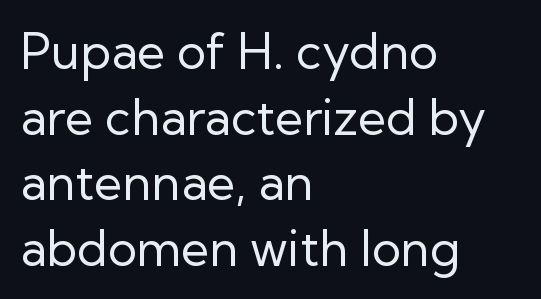
Descenders are the only things crossing below the line. The paragraph has a hard left edge and a soft right edge. The rendering uses natural spacing where letterforms have individual widths. Bold? No — there's no thickening of the strokes.
